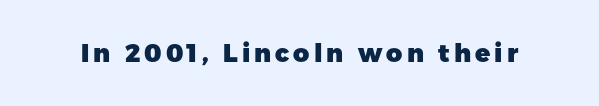
Weight check: bold — yes, fully. Ascenders rise straight up at ninety degrees. The string is rendered with underlining switched off.
